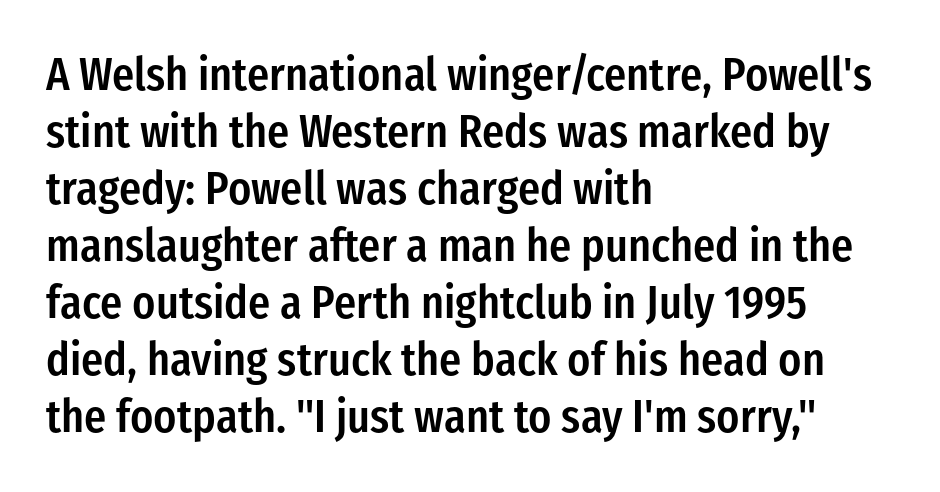
Q: Is the text bold? A: Semi-bold.
Q: Is the text italic (slanted)? A: No, it is upright.
Q: Is the typeface a serif or a sans-serif typeface? A: Sans-serif.
Q: Is the text underlined? A: No.
Q: How is the paragraph aligned? A: Left-aligned.
Q: Is the spacing between letters normal or unusually wide? A: Normal.
Q: Width (condensed, normal, or wide)? A: Condensed.
Q: Stroke contrast? A: Low.
Q: x-height? A: Medium.
Q: Monospaced? A: No.
